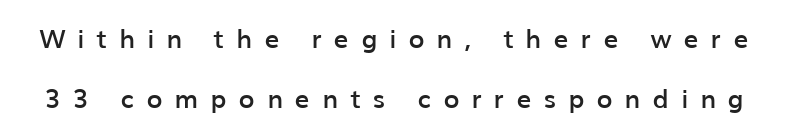
The image shows 26 px text type, upright; set loose line spacing (2.3x), unusually wide letter spacing (+0.47 em), not underlined.
